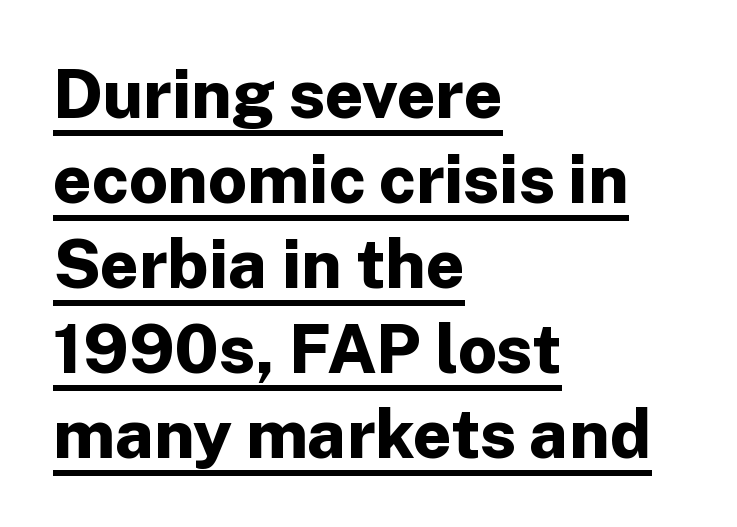
Students, note that the glyphs here touch the page at normal intervals. Vertical strokes here are truly vertical. A full-strength bold gives these letters their thick strokes. What decoration does the sample have? An underline.
